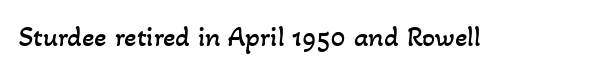
Q: Is the text bold? A: No.
Q: Is the text underlined? A: No.
Q: Is the spacing between letters normal or unusually wide? A: Normal.
Q: Width (condensed, normal, or wide)? A: Normal.
Q: Stroke contrast? A: Low.
Q: x-height? A: Small.
Q: Monospaced? A: No.
